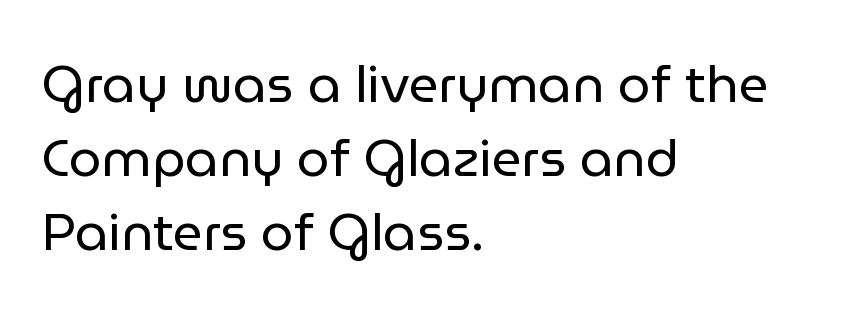
{"serif": "no", "italic": "no", "bold": "no", "weight": "regular", "width": "normal", "stroke_contrast": "low", "x_height": "medium", "monospaced": "no", "underline": "no", "align": "left", "line_spacing": "normal", "line_spacing_ratio": 1.42, "letter_spacing": "normal", "letter_spacing_em": 0.0, "glyph_px": 52}
